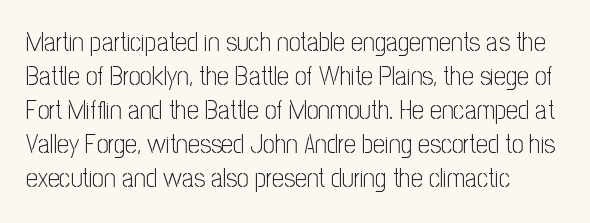
{"italic": "no", "bold": "no", "underline": "no", "align": "left", "line_spacing": "normal", "line_spacing_ratio": 1.31, "letter_spacing": "normal", "letter_spacing_em": 0.0, "glyph_px": 26}
